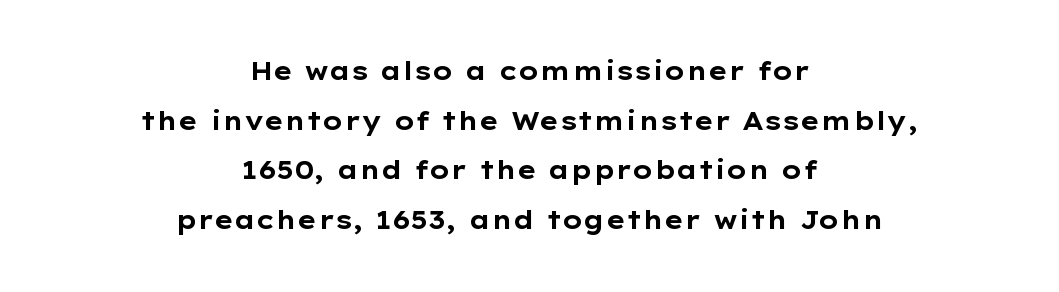
{"italic": "no", "bold": "yes", "underline": "no", "align": "center", "line_spacing": "loose", "line_spacing_ratio": 1.99, "letter_spacing": "normal", "letter_spacing_em": 0.0, "glyph_px": 25}
